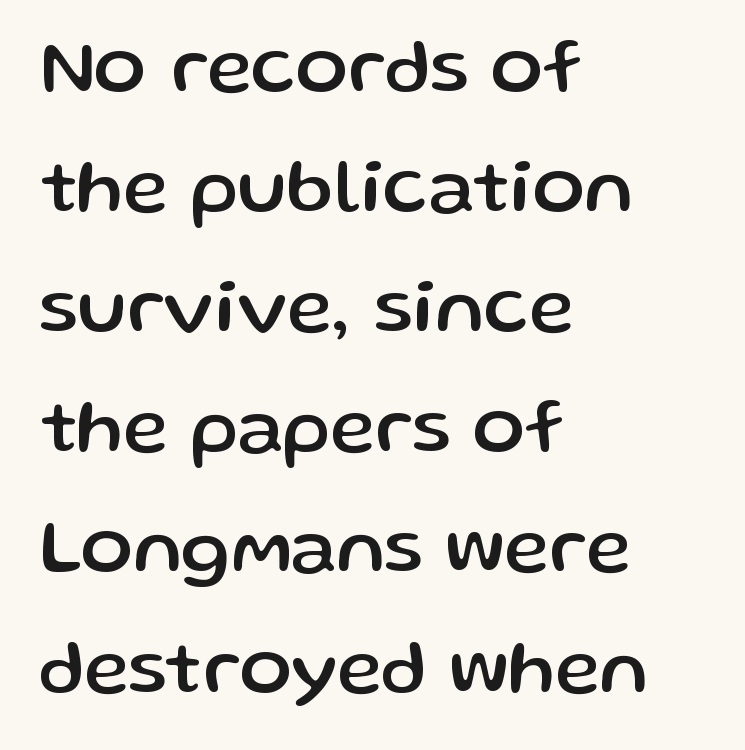
The image shows 77 px sans-serif type, upright; set left-aligned, normal line spacing (1.56x), normal letter spacing, not underlined; low stroke contrast and a medium x-height.
